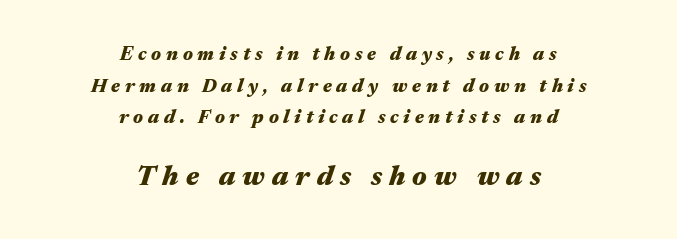
{"italic": "yes", "lean": "right", "slant_degrees": 17, "bold": "yes", "weight": "heavy", "width": "wide", "stroke_contrast": "medium", "x_height": "medium", "monospaced": "no", "underline": "no", "align": "center", "line_spacing": "normal", "line_spacing_ratio": 1.67, "letter_spacing": "wide", "letter_spacing_em": 0.25, "larger_block": "second", "size_ratio": 1.47, "glyph_px": 28}
